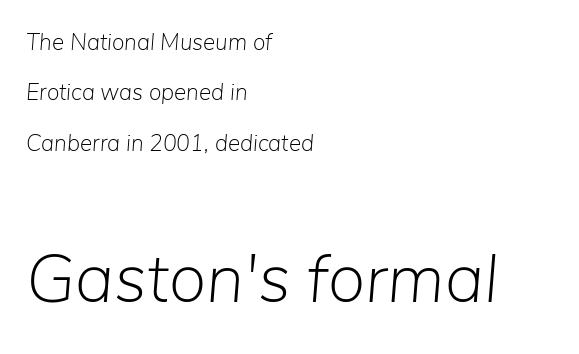
Q: Is the text bold? A: No.
Q: Is the text italic (slanted)? A: Yes, it leans right by about 5 degrees.
Q: Is the text underlined? A: No.
Q: How is the paragraph aligned? A: Left-aligned.
Q: Is the spacing between letters normal or unusually wide? A: Normal.
Q: Is the spacing between lines tight, normal or loose? A: Loose.
Q: Which block of text is set in a larger size, the first (top) or the second (bottom)? A: The second (bottom) one.
Q: Width (condensed, normal, or wide)? A: Normal.
Q: Stroke contrast? A: Low.
Q: x-height? A: Medium.
Q: Monospaced? A: No.
